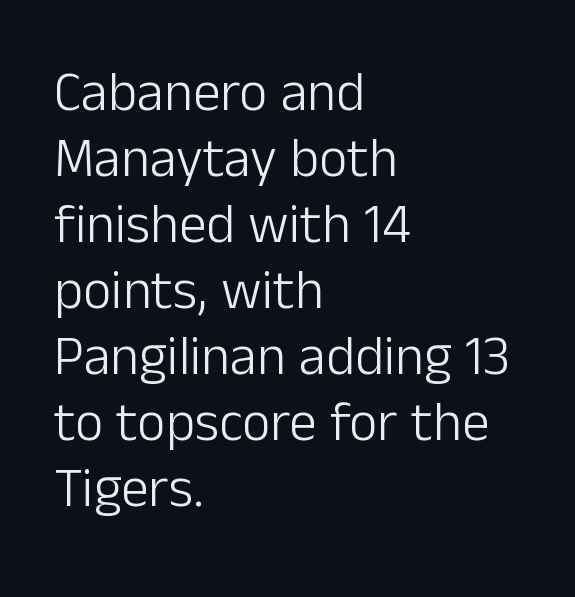
Posture: vertical. The strokes are not fattened; the text isn't bold. If you drew a ruler down the left edge, every line would touch it. Look at the bottom of the vertical strokes: they stop flat, with no serifs. Tracking here is standard; glyphs follow each other at the usual distance. Just letters on the line, the space beneath them empty.
